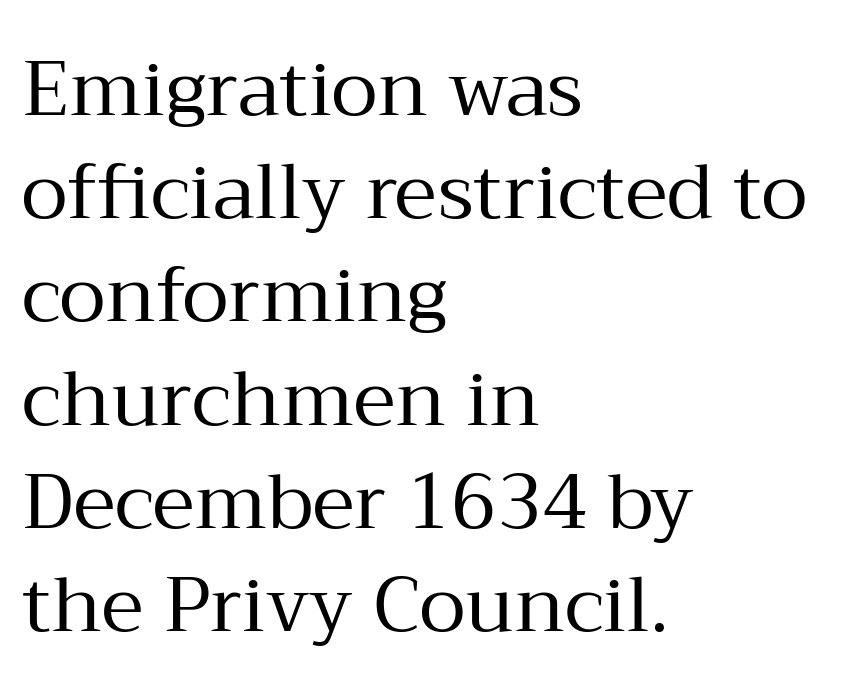
These lines sit exactly where default settings would place them. This sample has the flowing, uneven cadence of proportional lettering. The weight would be labelled regular, book, light, or lighter still. The specimen omits any rule beneath the text block's lines. All the whitespace from short lines collects on the right.
